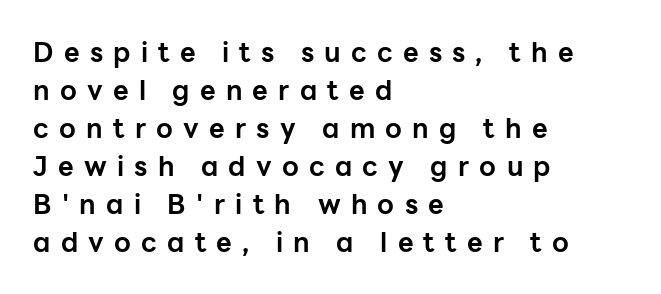
{"italic": "no", "bold": "yes", "underline": "no", "align": "left", "line_spacing": "normal", "line_spacing_ratio": 1.41, "letter_spacing": "wide", "letter_spacing_em": 0.38, "glyph_px": 27}
